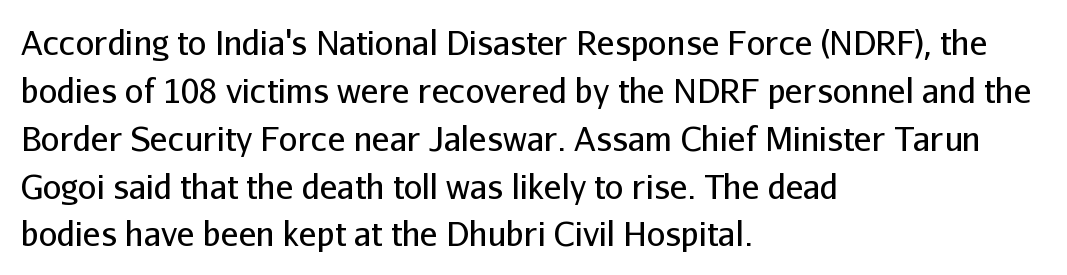
Casual observation: everything's shoved over to the left. Classification — sans serif. The typography opts for an upright posture over an oblique one. Here the designer chose a conventional face with non-uniform glyph widths. The rendering uses a moderate line-height, typical for paragraphs.
